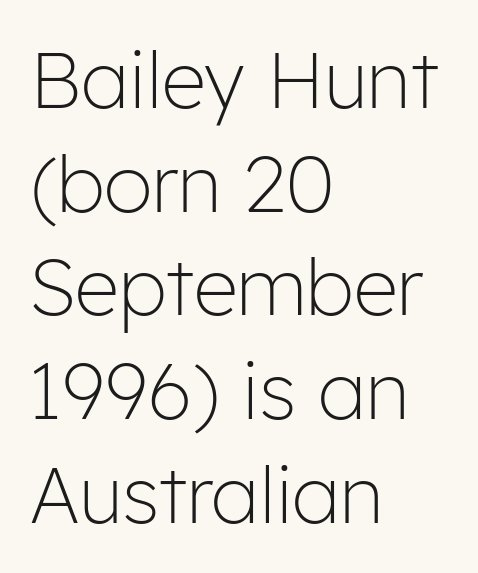
{"serif": "no", "italic": "no", "bold": "no", "weight": "light", "width": "normal", "stroke_contrast": "low", "x_height": "medium", "monospaced": "no", "underline": "no", "align": "left", "line_spacing": "normal", "line_spacing_ratio": 1.33, "letter_spacing": "normal", "letter_spacing_em": 0.0, "glyph_px": 78}
